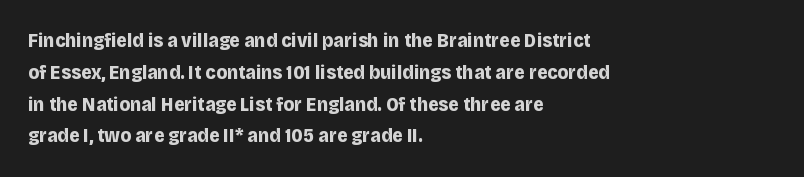
{"italic": "no", "bold": "yes", "underline": "no", "align": "left", "line_spacing": "normal", "line_spacing_ratio": 1.59, "letter_spacing": "normal", "letter_spacing_em": 0.0, "glyph_px": 20}
